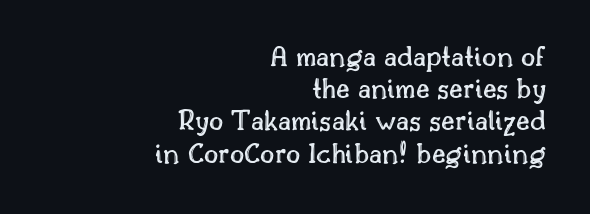
The image shows 31 px text type, upright; set right-aligned, tight line spacing (1.04x), normal letter spacing, not underlined; a small x-height.
